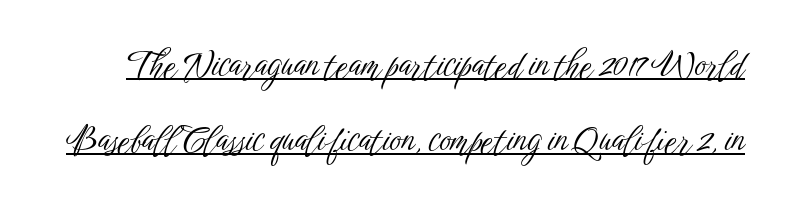
The image shows 35 px light, condensed sans-serif type; set loose line spacing (2.13x), normal letter spacing, underlined; low stroke contrast and a medium x-height.
